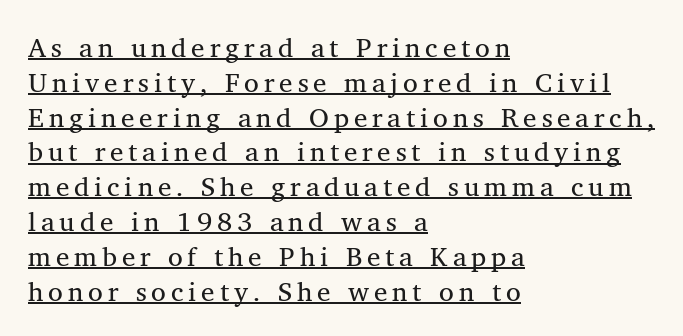
The image shows 27 px text type, upright; set left-aligned, normal line spacing (1.29x), underlined.
